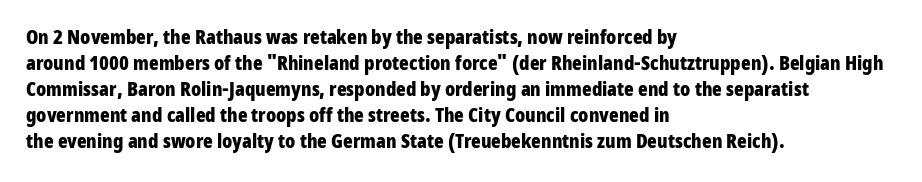
Q: Is the text bold? A: Yes.
Q: Is the text italic (slanted)? A: No, it is upright.
Q: Is the text underlined? A: No.
Q: How is the paragraph aligned? A: Left-aligned.
Q: Is the spacing between letters normal or unusually wide? A: Normal.
Q: Is the spacing between lines tight, normal or loose? A: Normal.
